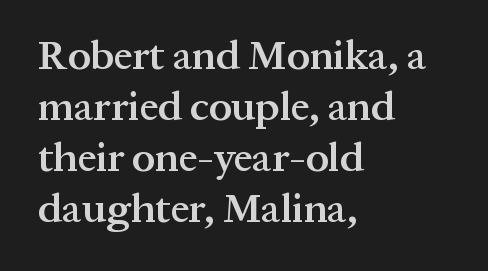
The image shows 41 px semibold serif type, upright; set left-aligned, line spacing 1.24x, normal letter spacing, not underlined; medium stroke contrast and a medium x-height.
